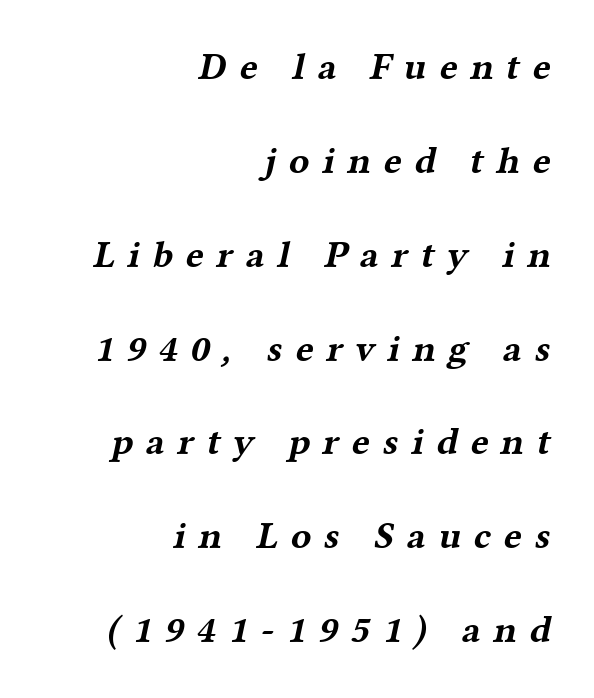
{"serif": "yes", "bold": "yes", "weight": "bold", "width": "wide", "stroke_contrast": "medium", "x_height": "medium", "monospaced": "no", "underline": "no", "align": "right", "line_spacing": "loose", "line_spacing_ratio": 2.47, "letter_spacing": "wide", "letter_spacing_em": 0.33, "glyph_px": 38}
